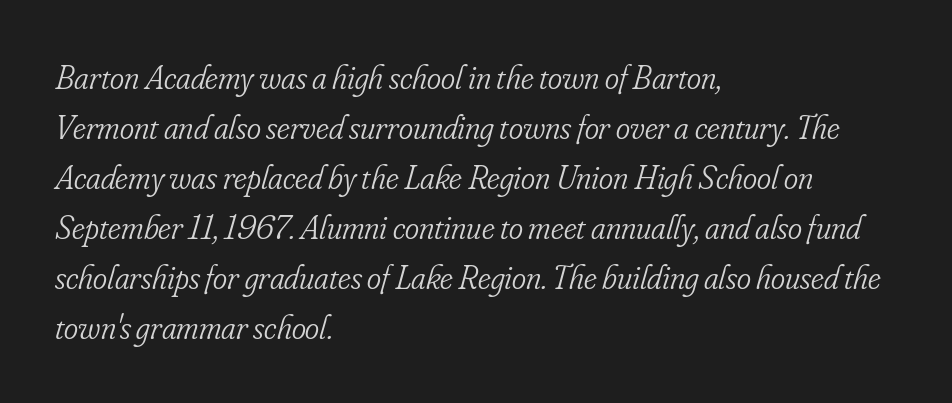
This sample uses a serif face. The lines are quadded left. Tracking value appears to be zero — textbook default spacing. Proportional: the letters do not fall into vertical columns. Check under the words: just untouched page. The designer left line spacing at the default.
